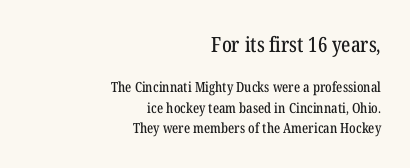
Unmarked baselines from the first word to the last. Baseline-to-baseline distance is the conventional proportion of letter height. Words appear dense and cohesive because spacing is normal. Quick note: not italic, upright.
